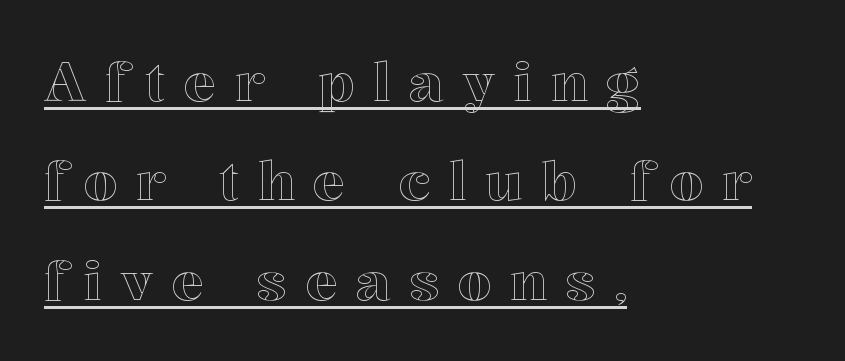
{"italic": "no", "width": "normal", "x_height": "medium", "monospaced": "no", "underline": "yes", "align": "left", "line_spacing_ratio": 1.84, "letter_spacing": "wide", "letter_spacing_em": 0.34, "glyph_px": 54}
